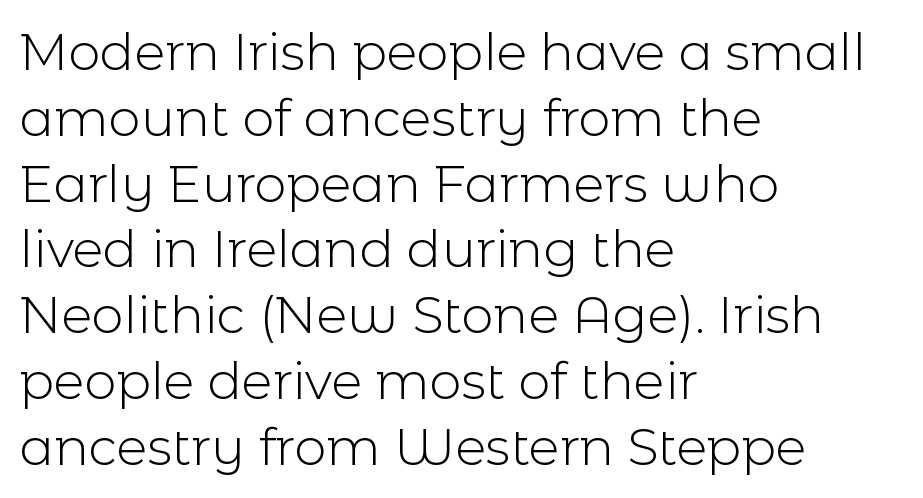
Line spacing here is normal. A sans-serif font was chosen for this passage. The rendering keeps characters at their native spacing. Do the characters align in a grid? No, the font is proportional.
